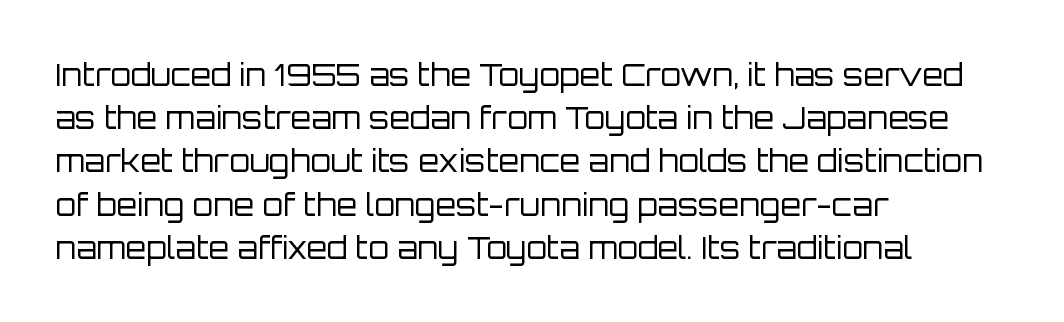
The image shows 30 px regular-weight sans-serif type, upright; set left-aligned, normal line spacing (1.44x), normal letter spacing, not underlined; low stroke contrast and a large x-height.
